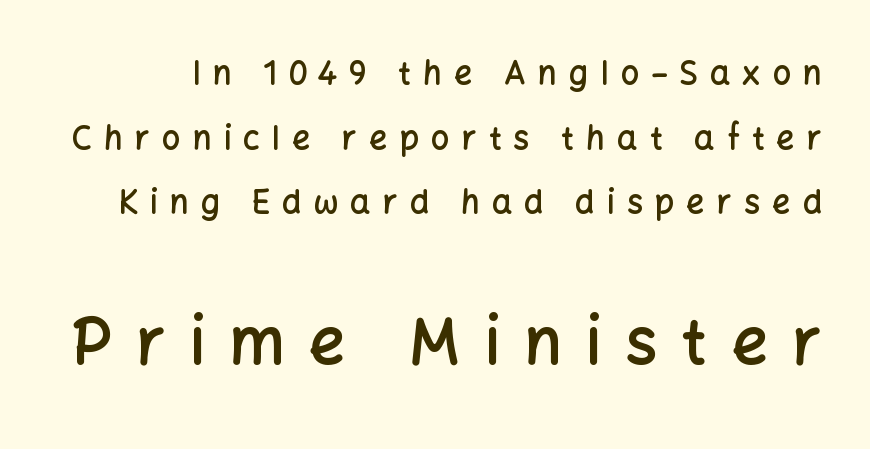
{"serif": "no", "italic": "no", "bold": "semi", "weight": "semibold", "width": "normal", "stroke_contrast": "low", "x_height": "medium", "monospaced": "no", "underline": "no", "line_spacing": "loose", "line_spacing_ratio": 2.02, "letter_spacing": "wide", "letter_spacing_em": 0.38, "larger_block": "second", "size_ratio": 2.0, "glyph_px": 64}
